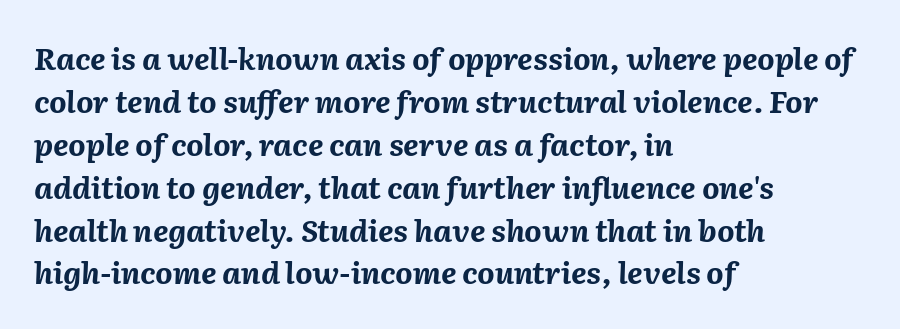
Compared with an ordinary text face, these strokes are far heavier — a full bold. In terms of leading, this rendering sits right in the middle. You could not count columns in this text — the font is proportionally spaced. This rendering leaves character spacing at its baseline value.
